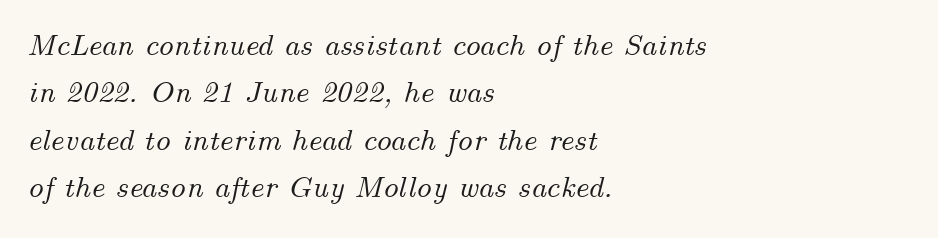
Q: Is the text italic (slanted)? A: Yes, it leans right by about 14 degrees.
Q: Is the text underlined? A: No.
Q: How is the paragraph aligned? A: Left-aligned.
Q: Is the spacing between letters normal or unusually wide? A: Normal.
Q: Is the spacing between lines tight, normal or loose? A: Normal.
Q: Width (condensed, normal, or wide)? A: Normal.
Q: Stroke contrast? A: Medium.
Q: x-height? A: Small.
Q: Monospaced? A: No.
